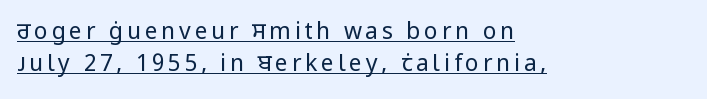
In terms of posture, this sample is upright. Layout note: lines flush left. Heaviness? Minimal to ordinary, like unemphasized prose. Does a line run under the words? Yes, clearly. Summary of vertical rhythm: regular, with standard interline spacing.
